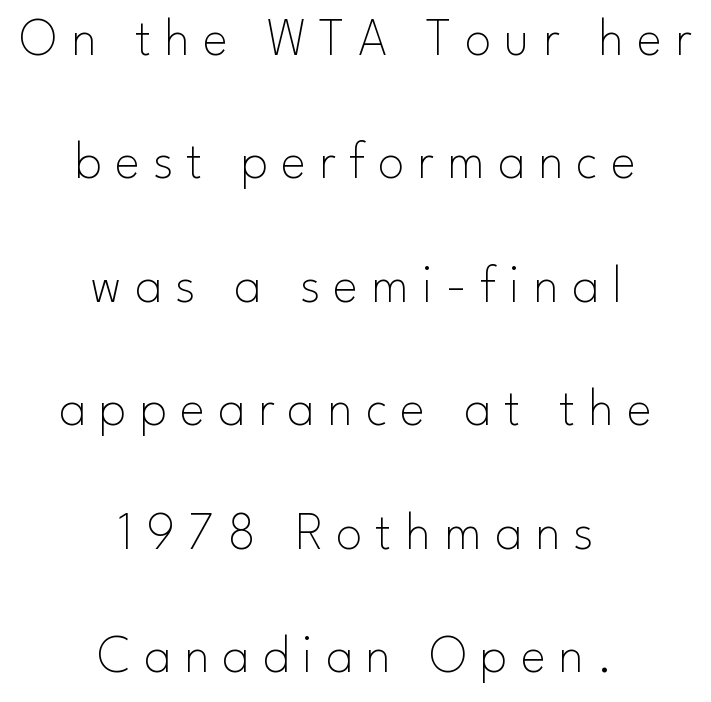
{"serif": "no", "italic": "no", "bold": "no", "weight": "thin", "width": "normal", "stroke_contrast": "low", "x_height": "small", "monospaced": "no", "underline": "no", "align": "center", "line_spacing": "loose", "line_spacing_ratio": 2.33, "letter_spacing": "wide", "letter_spacing_em": 0.25, "glyph_px": 53}
